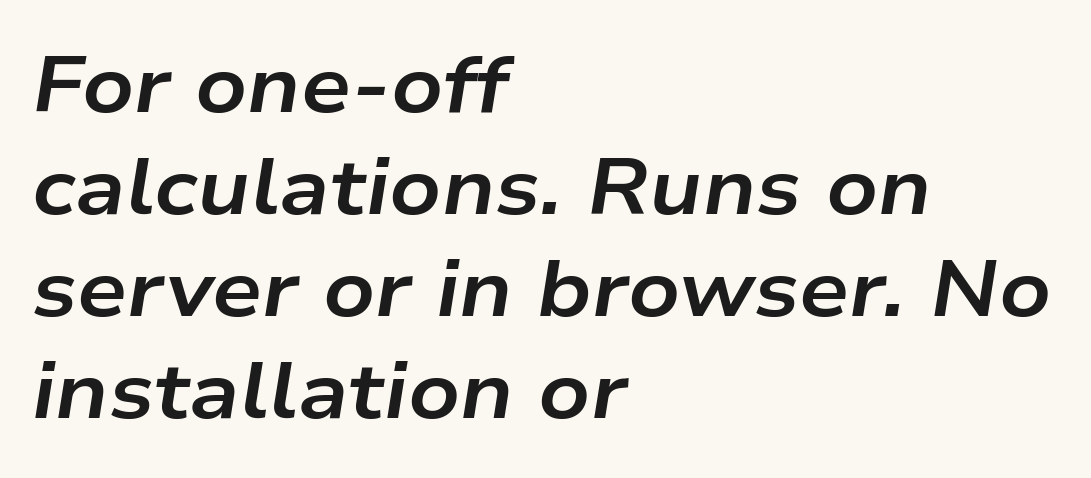
The image shows 79 px bold, wide type, italic (leaning right); set left-aligned, normal line spacing (1.29x), normal letter spacing, not underlined; low stroke contrast and a medium x-height.
